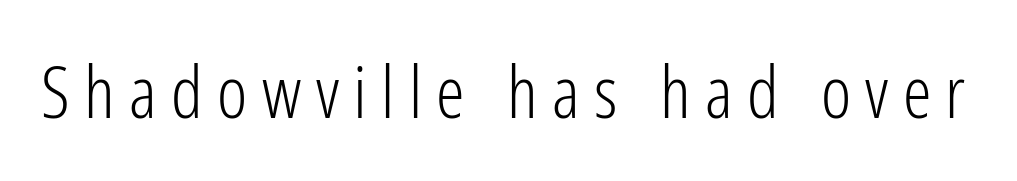
The image shows 72 px light, condensed sans-serif type, upright; set unusually wide letter spacing (+0.2 em), not underlined; low stroke contrast and a medium x-height.
